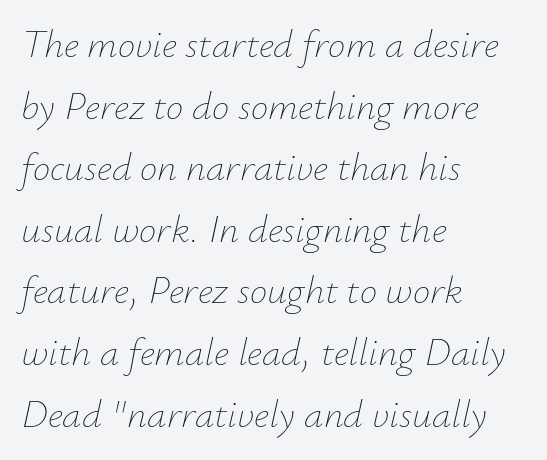
{"italic": "yes", "lean": "right", "slant_degrees": 12, "bold": "no", "weight": "thin", "width": "normal", "stroke_contrast": "low", "x_height": "small", "monospaced": "no", "underline": "no", "align": "left", "line_spacing": "normal", "line_spacing_ratio": 1.58, "letter_spacing": "normal", "letter_spacing_em": 0.0, "glyph_px": 39}
